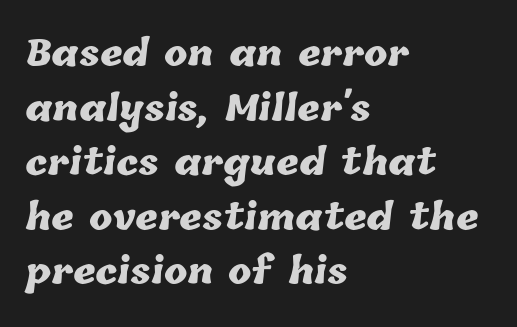
Q: Is the text bold? A: Yes.
Q: Is the text underlined? A: No.
Q: How is the paragraph aligned? A: Left-aligned.
Q: Is the spacing between letters normal or unusually wide? A: Normal.
Q: Is the spacing between lines tight, normal or loose? A: Normal.
Q: Width (condensed, normal, or wide)? A: Normal.
Q: Stroke contrast? A: Low.
Q: x-height? A: Medium.
Q: Monospaced? A: No.
